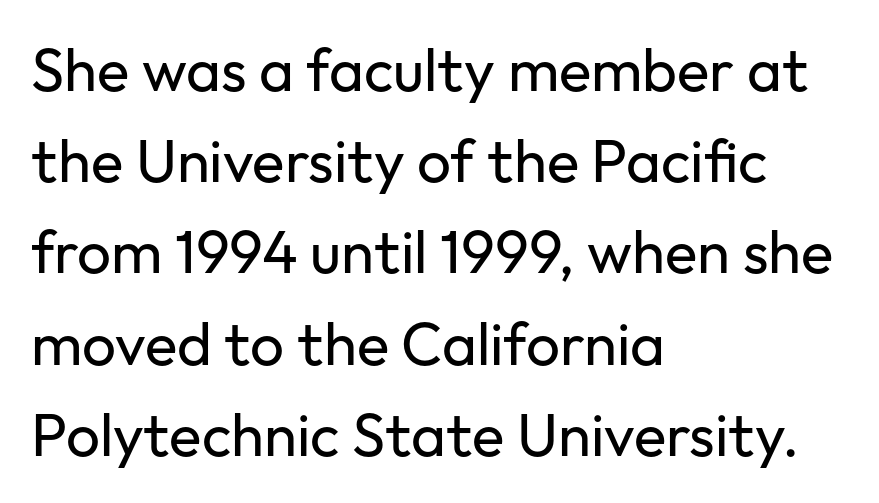
{"serif": "no", "italic": "no", "bold": "no", "weight": "regular", "width": "normal", "stroke_contrast": "low", "x_height": "medium", "monospaced": "no", "underline": "no", "align": "left", "line_spacing": "normal", "line_spacing_ratio": 1.52, "letter_spacing": "normal", "letter_spacing_em": 0.0, "glyph_px": 60}
